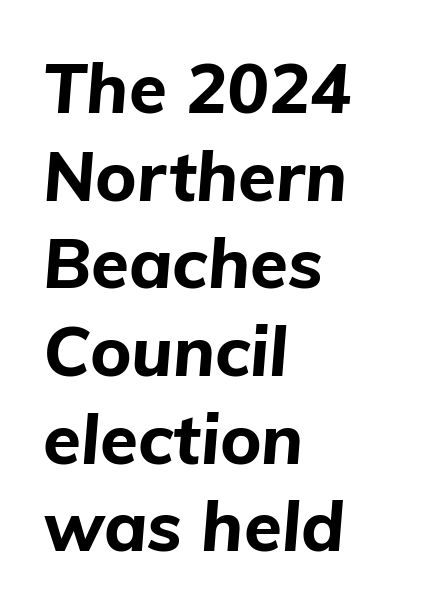
{"italic": "yes", "lean": "right", "slant_degrees": 5, "bold": "yes", "weight": "bold", "width": "normal", "stroke_contrast": "low", "x_height": "medium", "monospaced": "no", "underline": "no", "align": "left", "line_spacing": "normal", "line_spacing_ratio": 1.27, "letter_spacing": "normal", "letter_spacing_em": 0.0, "glyph_px": 69}
